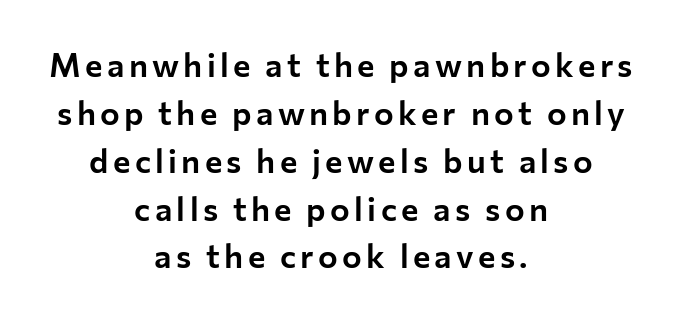
The image shows 33 px sans-serif type, upright; set centered, normal line spacing (1.45x), not underlined; low stroke contrast and a medium x-height.
